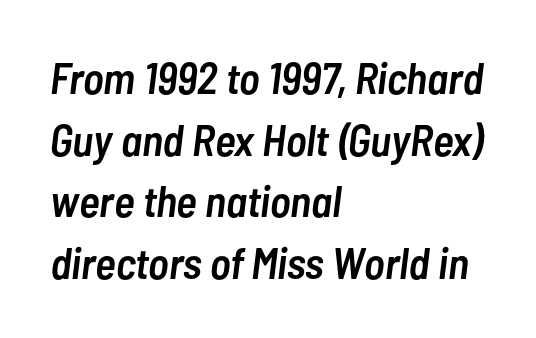
Q: Is the text bold? A: Semi-bold.
Q: Is the text italic (slanted)? A: Yes, it leans right by about 7 degrees.
Q: Is the text underlined? A: No.
Q: How is the paragraph aligned? A: Left-aligned.
Q: Is the spacing between letters normal or unusually wide? A: Normal.
Q: Is the spacing between lines tight, normal or loose? A: Normal.
Q: Width (condensed, normal, or wide)? A: Condensed.
Q: Stroke contrast? A: Low.
Q: x-height? A: Medium.
Q: Monospaced? A: No.
